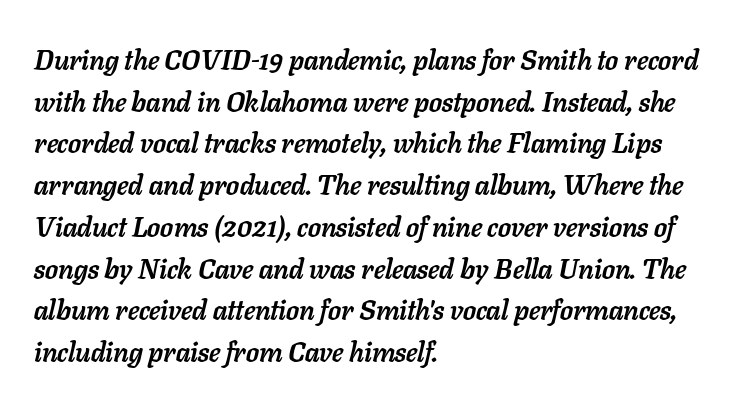
The image shows 28 px semibold type, italic (leaning right); set left-aligned, normal line spacing (1.49x), normal letter spacing, not underlined; low stroke contrast and a medium x-height.
